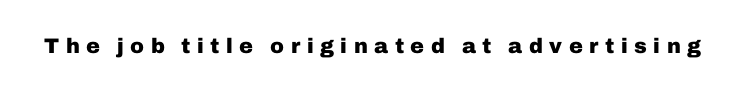
{"italic": "no", "bold": "yes", "underline": "no", "letter_spacing": "wide", "letter_spacing_em": 0.31, "glyph_px": 21}
